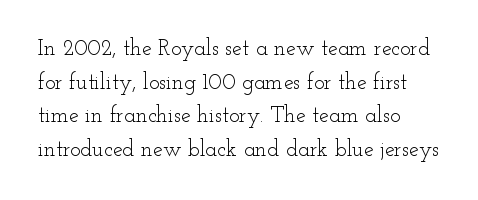
A bare baseline throughout the passage. Compared with typical paragraphs, the rows here are spaced about the same. Letter spacing: default. The lettering stays uniformly vertical, giving the passage a roman look. Each stroke keeps to a modest, everyday thickness or less.
